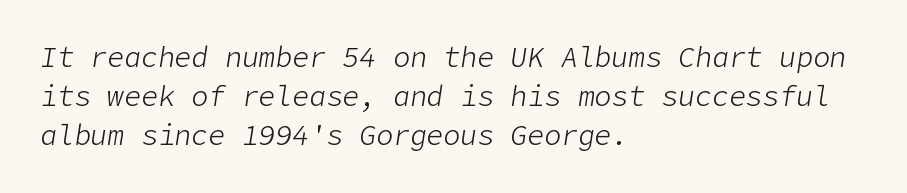
{"italic": "yes", "lean": "right", "slant_degrees": 9, "bold": "no", "weight": "light", "width": "normal", "stroke_contrast": "low", "x_height": "medium", "underline": "no", "align": "left", "line_spacing": "normal", "line_spacing_ratio": 1.4, "letter_spacing": "normal", "letter_spacing_em": 0.0, "glyph_px": 28}
